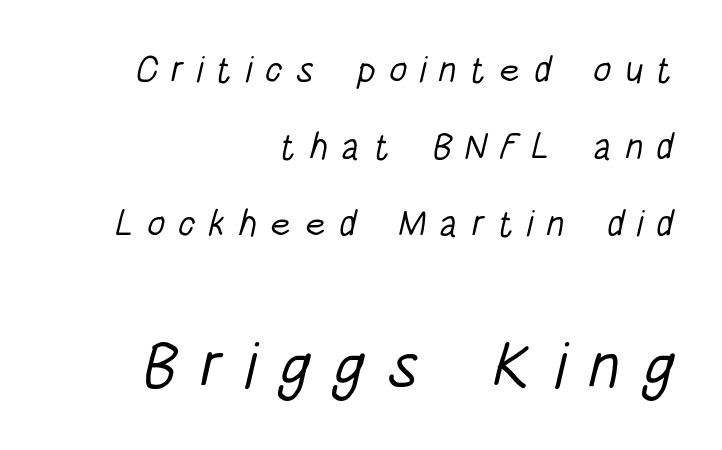
{"serif": "no", "bold": "no", "weight": "light", "width": "condensed", "stroke_contrast": "low", "x_height": "large", "monospaced": "no", "underline": "no", "align": "right", "line_spacing": "loose", "line_spacing_ratio": 2.08, "letter_spacing": "wide", "letter_spacing_em": 0.35, "larger_block": "second", "size_ratio": 1.76, "glyph_px": 65}
